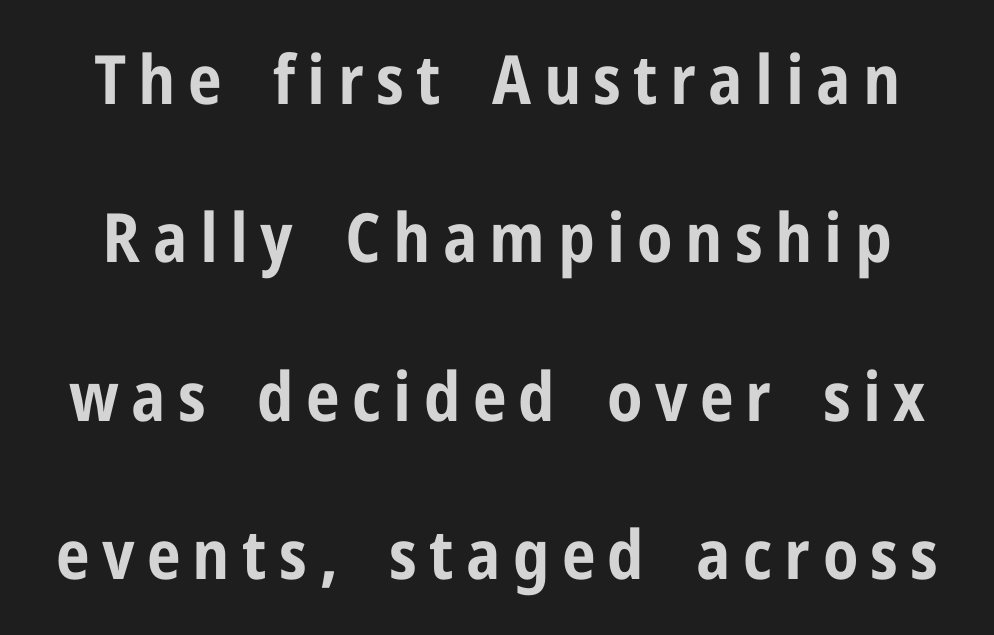
{"serif": "no", "italic": "no", "bold": "yes", "weight": "bold", "width": "condensed", "stroke_contrast": "low", "x_height": "medium", "monospaced": "no", "underline": "no", "line_spacing": "loose", "line_spacing_ratio": 2.33, "glyph_px": 68}
